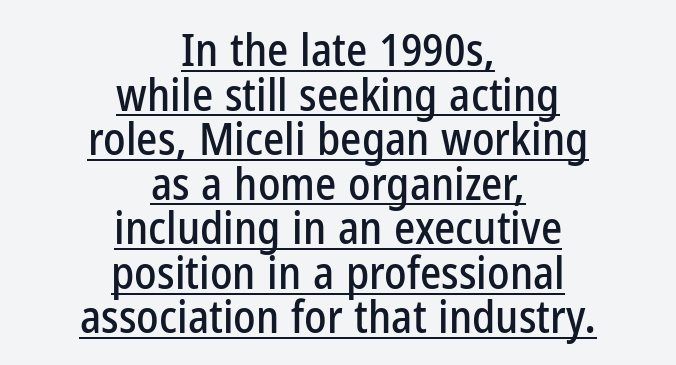
The line texture is even and compact thanks to regular tracking. These lines huddle together more closely than default settings would place them. A student would call this center alignment; a typographer would say set centered. The typography opts for an upright posture over an oblique one. The text was rendered using a sans face with plain stroke endings.
